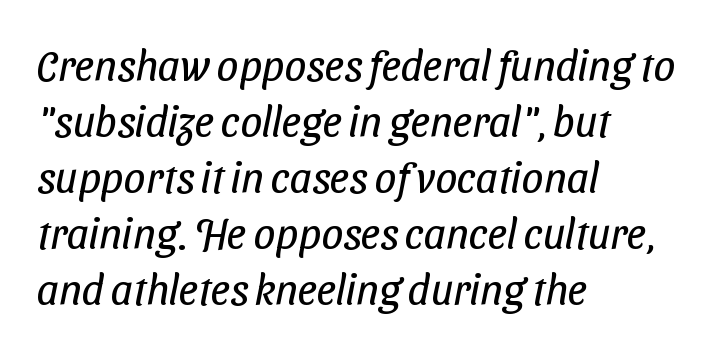
{"serif": "no", "bold": "no", "weight": "regular", "width": "condensed", "stroke_contrast": "low", "x_height": "medium", "monospaced": "no", "underline": "no", "align": "left", "line_spacing": "normal", "line_spacing_ratio": 1.3, "letter_spacing": "normal", "letter_spacing_em": 0.0, "glyph_px": 43}
